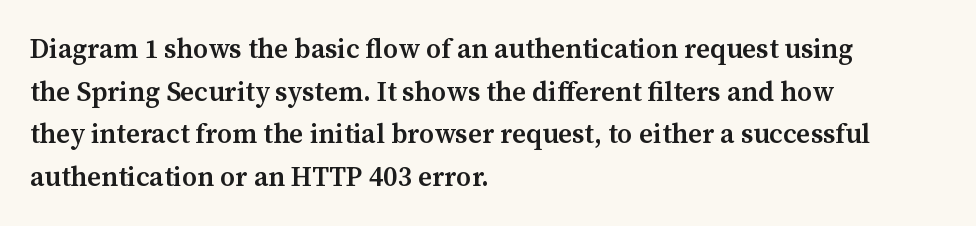
{"italic": "no", "bold": "semi", "underline": "no", "align": "left", "line_spacing": "normal", "line_spacing_ratio": 1.58, "letter_spacing": "normal", "letter_spacing_em": 0.0, "glyph_px": 27}
